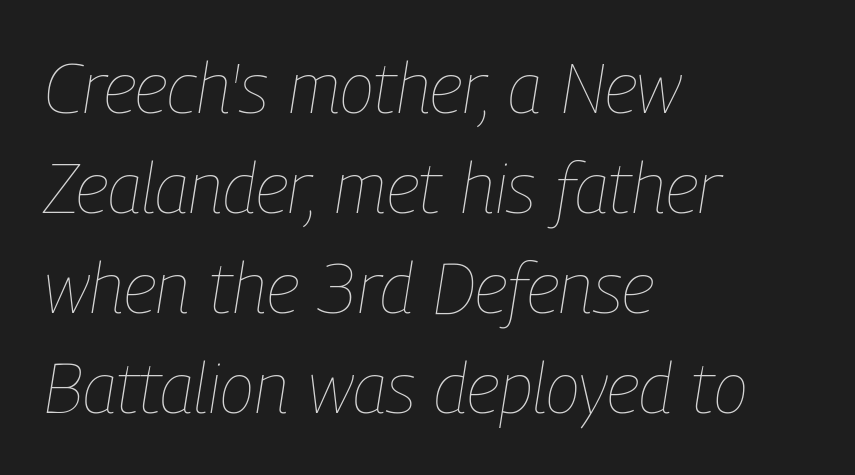
The image shows 71 px thin, condensed type, italic (leaning right); set left-aligned, normal line spacing (1.41x), normal letter spacing, not underlined; low stroke contrast and a medium x-height.
